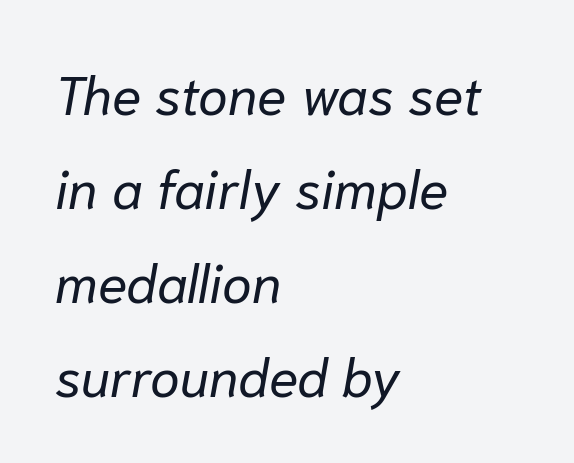
{"italic": "yes", "lean": "right", "slant_degrees": 10, "bold": "no", "weight": "regular", "width": "normal", "stroke_contrast": "low", "x_height": "medium", "monospaced": "no", "underline": "no", "align": "left", "line_spacing_ratio": 1.74, "letter_spacing": "normal", "letter_spacing_em": 0.0, "glyph_px": 54}
